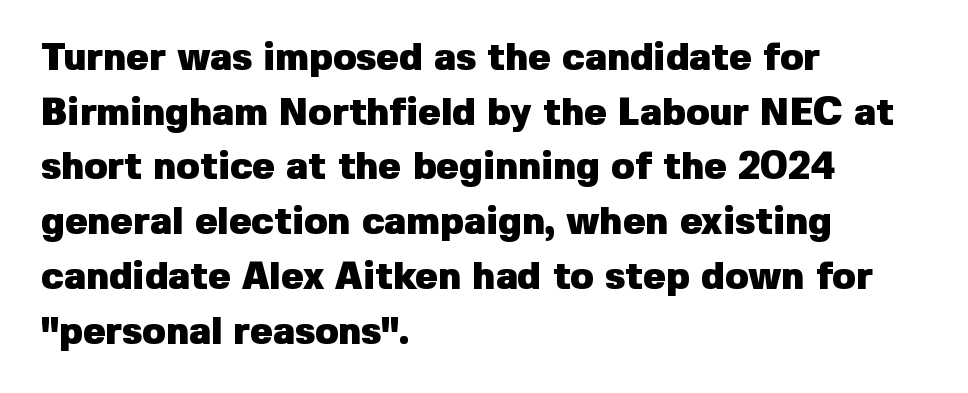
These words are printed bold, with thick strokes throughout. A bare baseline throughout the passage. The glyphs in this specimen are sans serif. A typesetter would call this proportional, since set widths differ per character. Italic: no, the glyphs are upright roman. The lines in this sample share a left origin and differ only in where they stop.
